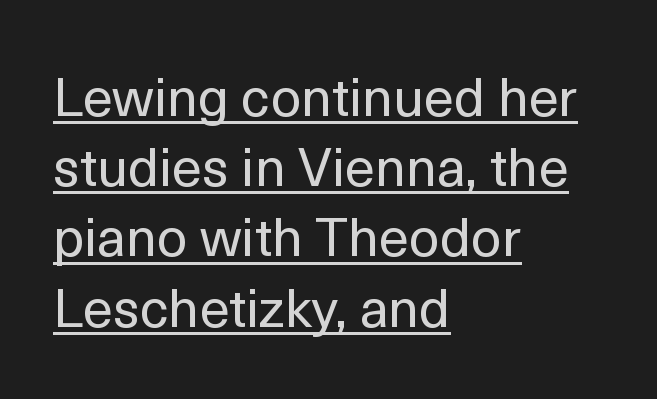
The rendered words wear a rule along their underside. The letters advance in unequal steps, a hallmark of proportional type. No letter is thick-stroked: the sample isn't bold. The specimen reads as upright at a glance. The horizontal fit of the characters is conventional and even.
